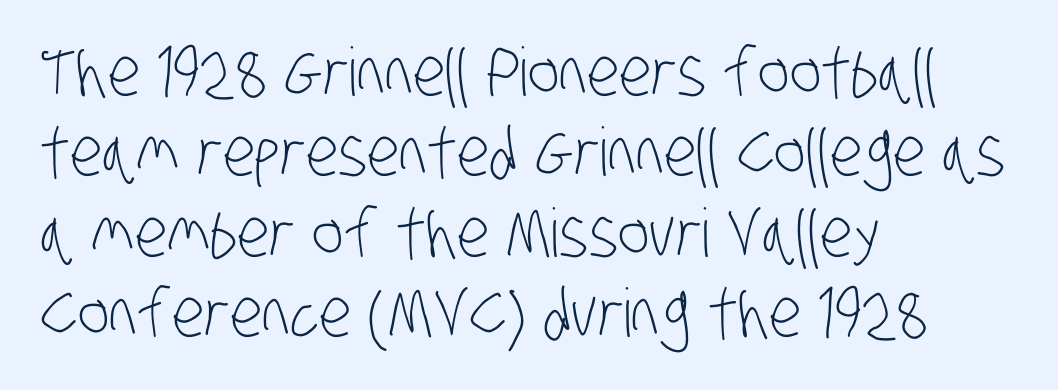
{"serif": "no", "bold": "no", "weight": "light", "width": "condensed", "stroke_contrast": "low", "x_height": "large", "monospaced": "no", "underline": "no", "align": "left", "line_spacing_ratio": 1.2, "letter_spacing": "normal", "letter_spacing_em": 0.0, "glyph_px": 67}
